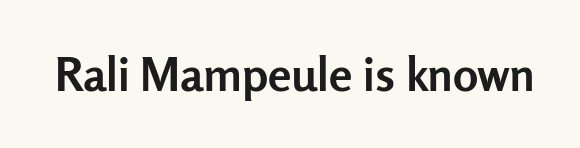
The image shows 47 px semibold sans-serif type, upright; set normal letter spacing, not underlined; low stroke contrast and a medium x-height.
